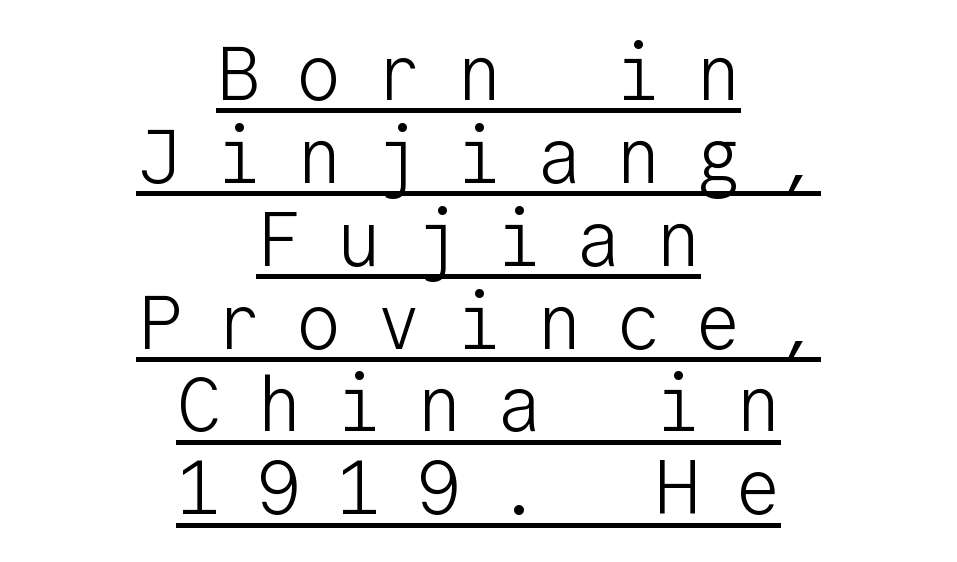
Q: Is the text bold? A: No.
Q: Is the text italic (slanted)? A: No, it is upright.
Q: Is the typeface a serif or a sans-serif typeface? A: Sans-serif.
Q: Is the text underlined? A: Yes.
Q: How is the paragraph aligned? A: Centered.
Q: Is the spacing between letters normal or unusually wide? A: Unusually wide.
Q: Is the spacing between lines tight, normal or loose? A: Tight.
Q: Width (condensed, normal, or wide)? A: Normal.
Q: Stroke contrast? A: Low.
Q: x-height? A: Medium.
Q: Monospaced? A: Yes.
